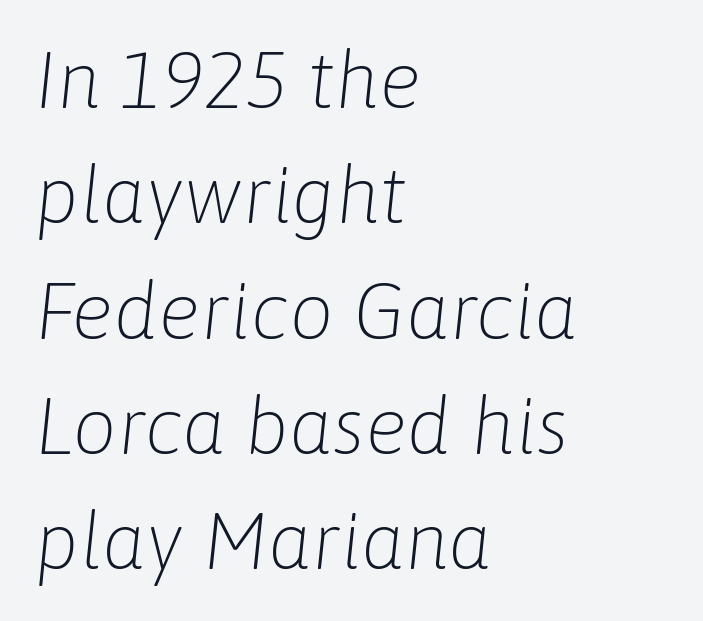
The image shows 79 px light type, italic (leaning right); set left-aligned, normal line spacing (1.46x), normal letter spacing, not underlined; low stroke contrast and a medium x-height.
